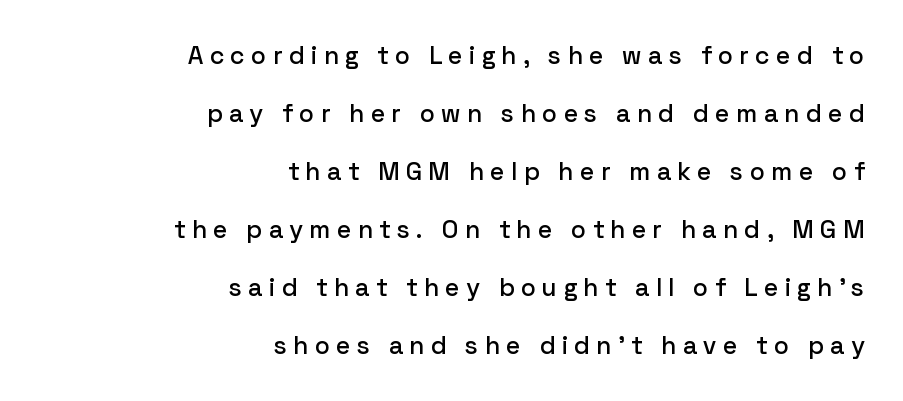
This is the regular roman posture of the typeface. Layout note: lines flush right. There is plenty of visible air inserted between adjacent glyphs. Underlining? Definitely not there. Widely set lines give the paragraph a tall, airy silhouette.
